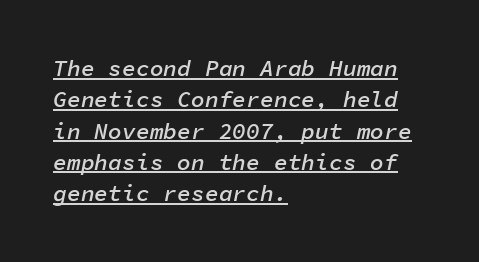
Q: Is the text bold? A: Semi-bold.
Q: Is the text italic (slanted)? A: Yes, it leans right by about 11 degrees.
Q: Is the text underlined? A: Yes.
Q: How is the paragraph aligned? A: Left-aligned.
Q: Is the spacing between letters normal or unusually wide? A: Normal.
Q: Is the spacing between lines tight, normal or loose? A: Normal.
